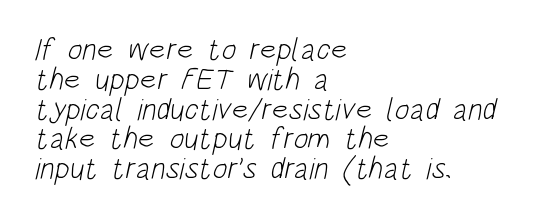
Q: Is the text bold? A: No.
Q: Is the typeface a serif or a sans-serif typeface? A: Sans-serif.
Q: Is the text underlined? A: No.
Q: How is the paragraph aligned? A: Left-aligned.
Q: Is the spacing between letters normal or unusually wide? A: Normal.
Q: Is the spacing between lines tight, normal or loose? A: Tight.
Q: Width (condensed, normal, or wide)? A: Condensed.
Q: Stroke contrast? A: Low.
Q: x-height? A: Large.
Q: Monospaced? A: No.
